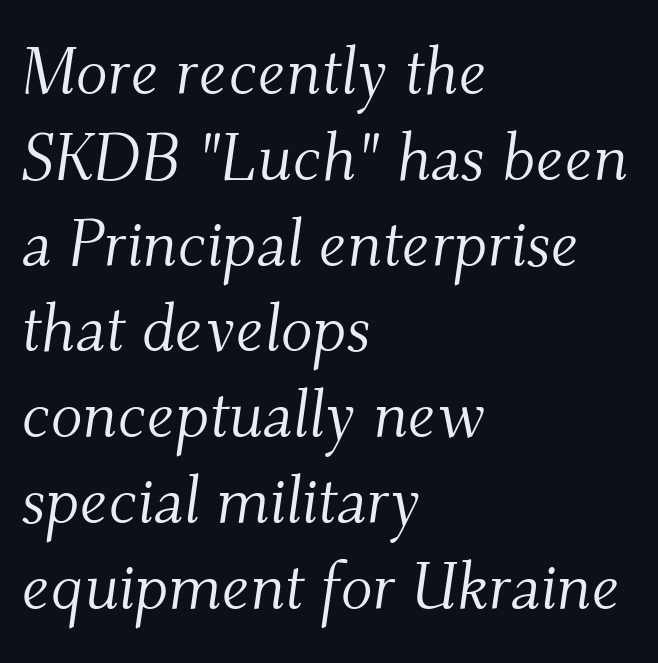
Q: Is the text bold? A: No.
Q: Is the text italic (slanted)? A: Yes, it leans right by about 9 degrees.
Q: Is the typeface a serif or a sans-serif typeface? A: Serif.
Q: Is the text underlined? A: No.
Q: How is the paragraph aligned? A: Left-aligned.
Q: Is the spacing between letters normal or unusually wide? A: Normal.
Q: Is the spacing between lines tight, normal or loose? A: Normal.
Q: Width (condensed, normal, or wide)? A: Normal.
Q: Stroke contrast? A: Medium.
Q: x-height? A: Small.
Q: Monospaced? A: No.
